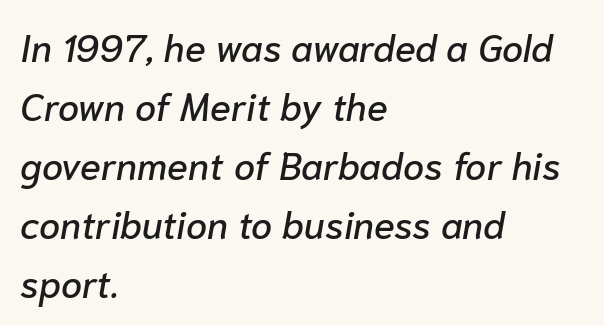
These lines are set flush left with a ragged right edge. The area under the type is left untouched. This sample keeps an unexceptional amount of space between lines. Slanted lettering throughout.
